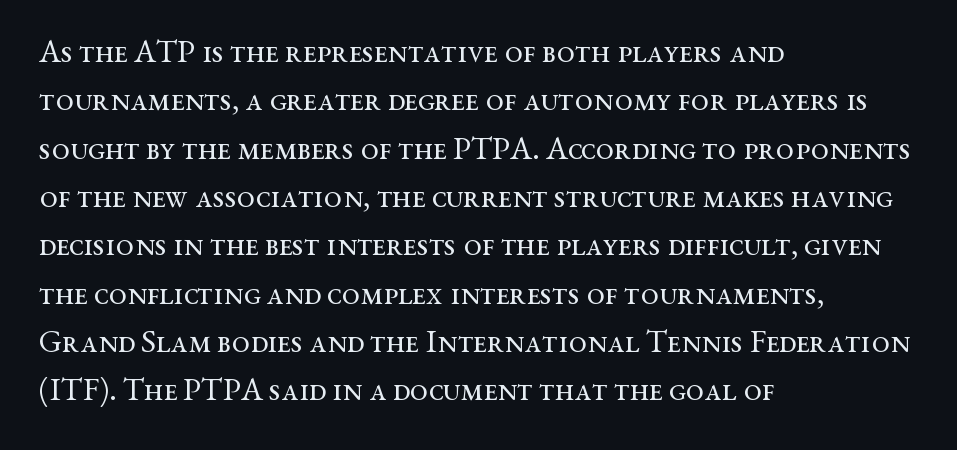
The image shows 32 px regular-weight, wide serif type, upright; set left-aligned, normal line spacing (1.51x), normal letter spacing, not underlined; medium stroke contrast and a medium x-height.
